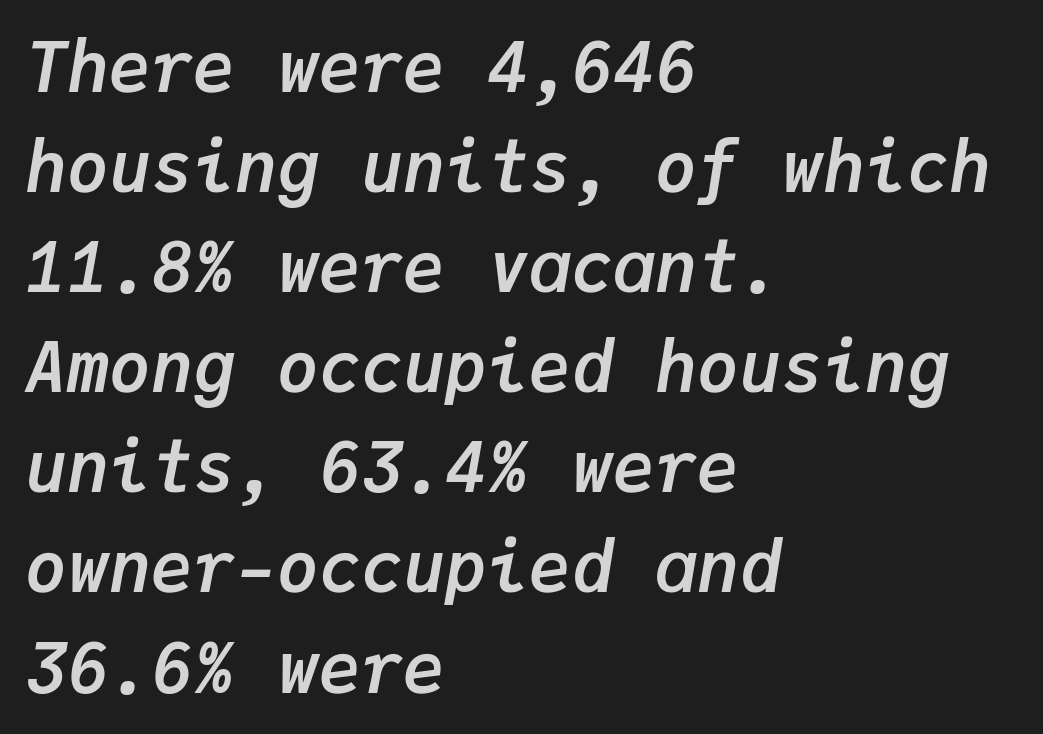
Q: Is the text bold? A: Yes.
Q: Is the text italic (slanted)? A: Yes, it leans right by about 9 degrees.
Q: Is the text underlined? A: No.
Q: How is the paragraph aligned? A: Left-aligned.
Q: Is the spacing between letters normal or unusually wide? A: Normal.
Q: Is the spacing between lines tight, normal or loose? A: Normal.
Q: Width (condensed, normal, or wide)? A: Normal.
Q: Stroke contrast? A: Low.
Q: x-height? A: Medium.
Q: Monospaced? A: Yes.
